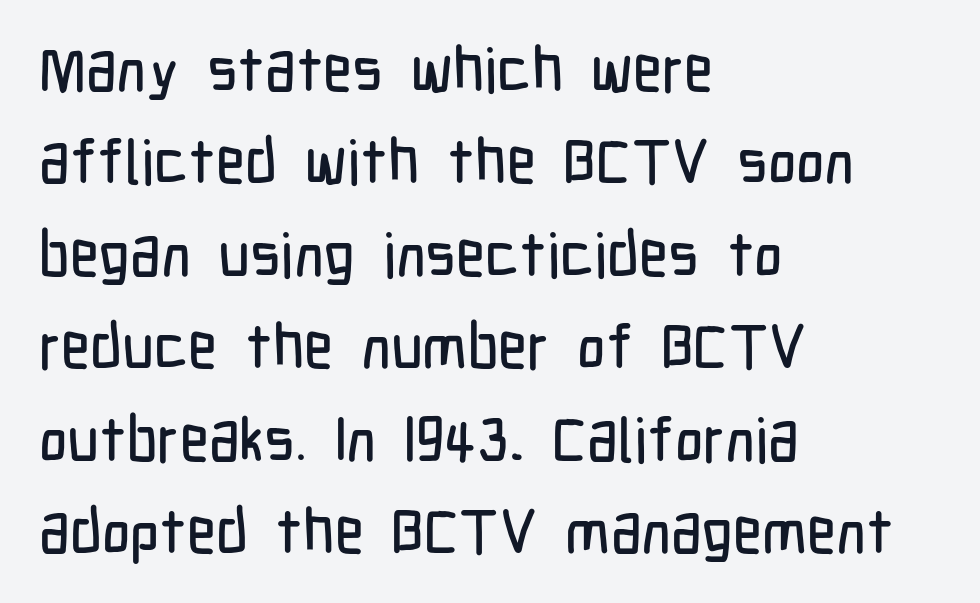
Q: Is the text italic (slanted)? A: No, it is upright.
Q: Is the typeface a serif or a sans-serif typeface? A: Sans-serif.
Q: Is the text underlined? A: No.
Q: How is the paragraph aligned? A: Left-aligned.
Q: Is the spacing between letters normal or unusually wide? A: Normal.
Q: Is the spacing between lines tight, normal or loose? A: Normal.
Q: Width (condensed, normal, or wide)? A: Condensed.
Q: Stroke contrast? A: Low.
Q: x-height? A: Medium.
Q: Monospaced? A: No.
